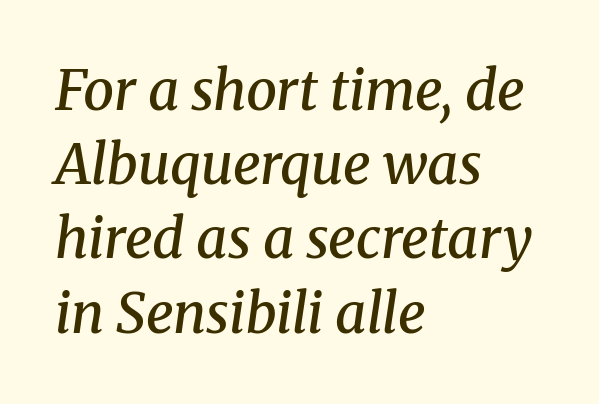
The image shows 55 px semibold serif type, italic (leaning right); set left-aligned, normal line spacing (1.35x), normal letter spacing, not underlined; medium stroke contrast and a medium x-height.
